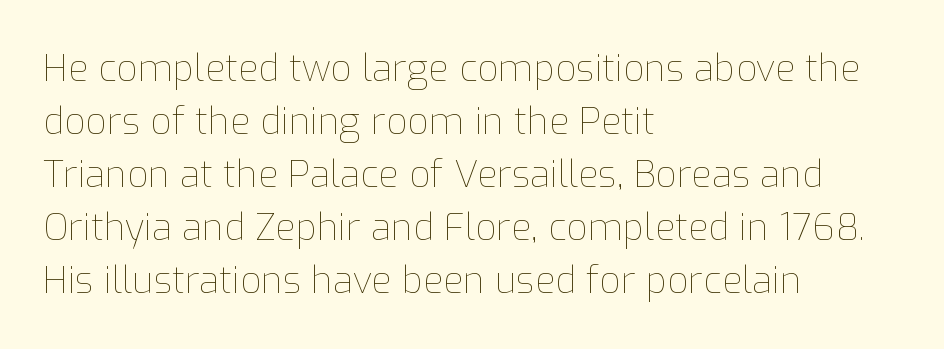
Between one letter and the next there's only the usual sliver of space. This is not heavy type; no bold has been used. All the whitespace from short lines collects on the right. Normally led — the rows are evenly, conventionally spaced. The letters stand upright; this is a roman face. The words here are not underlined.
